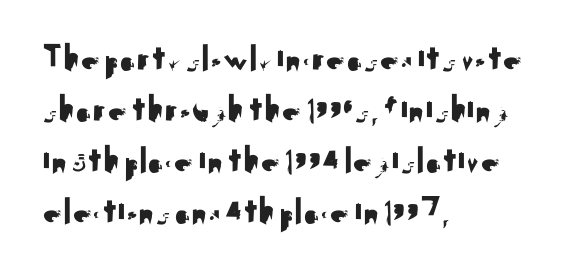
{"serif": "no", "italic": "no", "width": "normal", "stroke_contrast": "medium", "x_height": "small", "monospaced": "no", "underline": "no", "align": "left", "line_spacing": "normal", "line_spacing_ratio": 1.34, "letter_spacing": "normal", "letter_spacing_em": 0.0, "glyph_px": 38}
